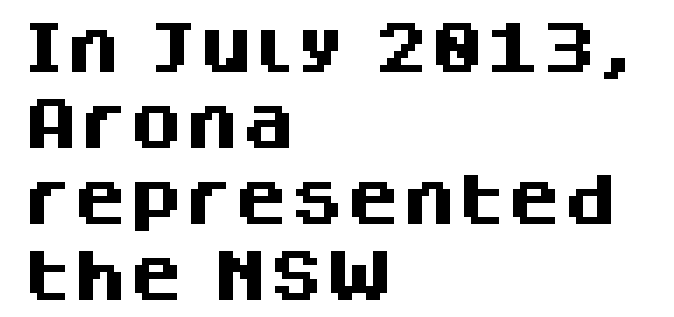
The image shows 56 px heavy sans-serif type, upright; set left-aligned, normal line spacing (1.36x), normal letter spacing, not underlined; medium stroke contrast and a large x-height.
